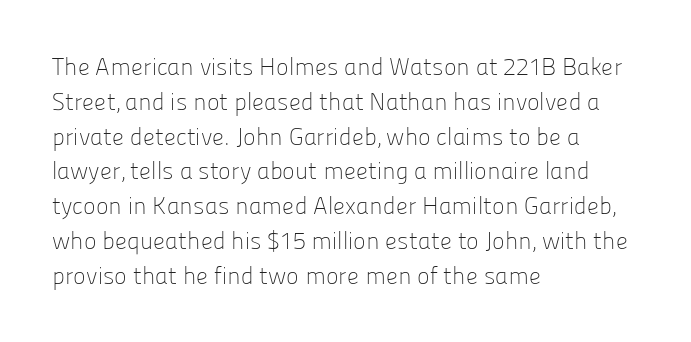
{"italic": "no", "bold": "no", "underline": "no", "align": "left", "line_spacing": "normal", "line_spacing_ratio": 1.45, "letter_spacing": "normal", "letter_spacing_em": 0.0, "glyph_px": 24}
